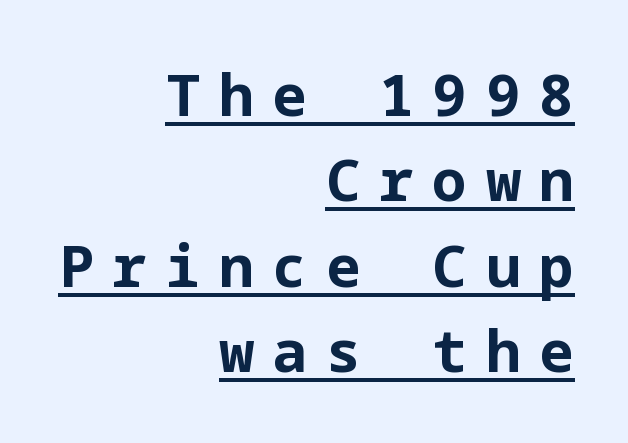
Q: Is the text bold? A: Yes.
Q: Is the text italic (slanted)? A: No, it is upright.
Q: Is the typeface a serif or a sans-serif typeface? A: Sans-serif.
Q: Is the text underlined? A: Yes.
Q: How is the paragraph aligned? A: Right-aligned.
Q: Is the spacing between letters normal or unusually wide? A: Unusually wide.
Q: Is the spacing between lines tight, normal or loose? A: Normal.
Q: Width (condensed, normal, or wide)? A: Normal.
Q: Stroke contrast? A: Low.
Q: x-height? A: Medium.
